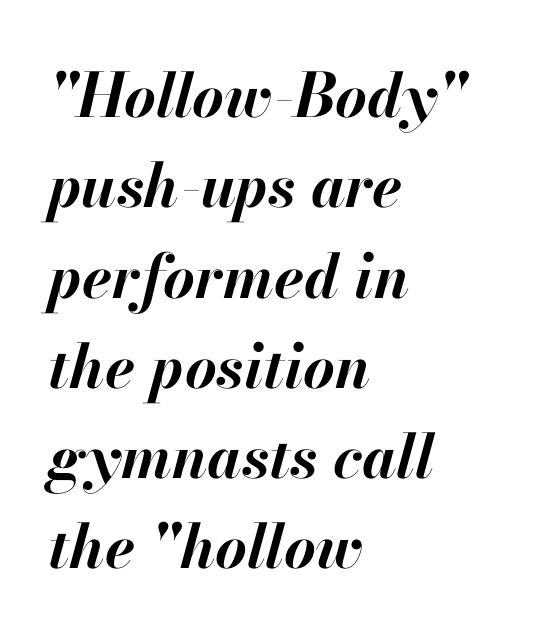
Leading matches the norm, producing a regular column. The passage shown is emphatically bold. The rendering uses natural spacing where letterforms have individual widths. Anything drawn beneath the words? Only blank space.
